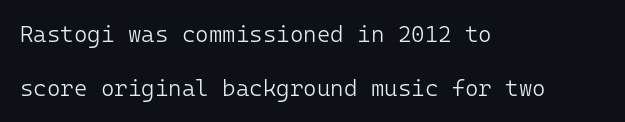
{"italic": "no", "bold": "no", "underline": "no", "align": "left", "line_spacing": "loose", "line_spacing_ratio": 2.34, "letter_spacing": "normal", "letter_spacing_em": 0.0, "glyph_px": 23}
